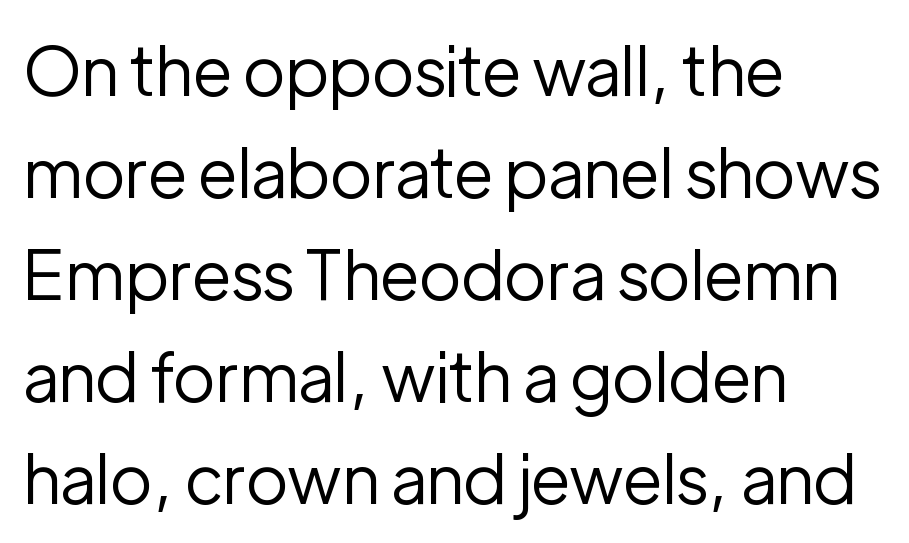
Q: Is the text bold? A: No.
Q: Is the text italic (slanted)? A: No, it is upright.
Q: Is the typeface a serif or a sans-serif typeface? A: Sans-serif.
Q: Is the text underlined? A: No.
Q: How is the paragraph aligned? A: Left-aligned.
Q: Is the spacing between letters normal or unusually wide? A: Normal.
Q: Is the spacing between lines tight, normal or loose? A: Normal.
Q: Width (condensed, normal, or wide)? A: Normal.
Q: Stroke contrast? A: Low.
Q: x-height? A: Medium.
Q: Monospaced? A: No.
